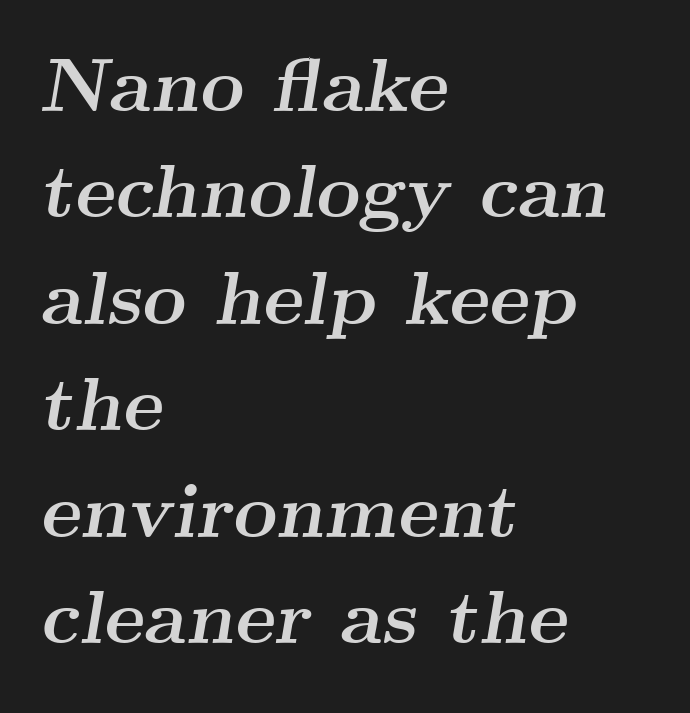
Regarding serifs, this sample has them. Lines of text with bare space underneath. These words are printed bold, with thick strokes throughout. Designer's note — italics engaged.
